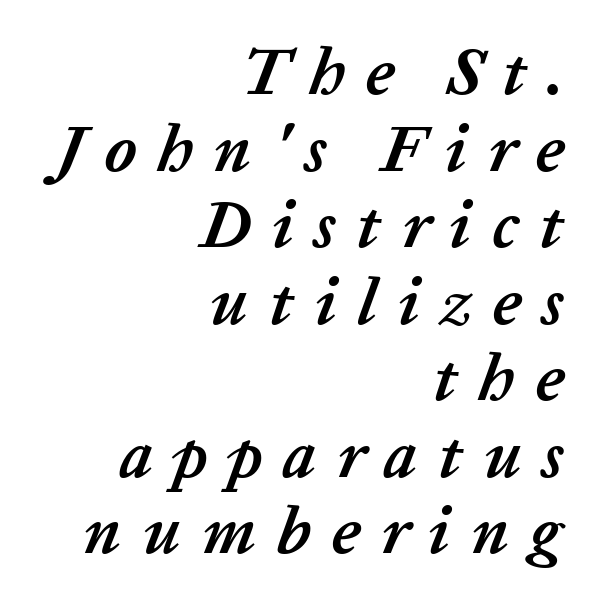
The image shows 66 px semibold type, italic (leaning right); set right-aligned, line spacing 1.16x, unusually wide letter spacing (+0.31 em), not underlined; low stroke contrast and a medium x-height.
